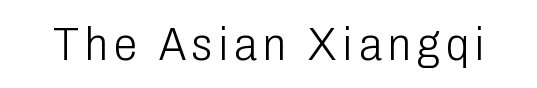
Caption: face not bold, strokes unweighted. Each letter keeps its own natural width here, so spacing adapts to shape. When letters stand straight like this, we call the style roman or upright. A clean baseline with only descenders dipping below it. Look at the bottom of the vertical strokes: they stop flat, with no serifs.
